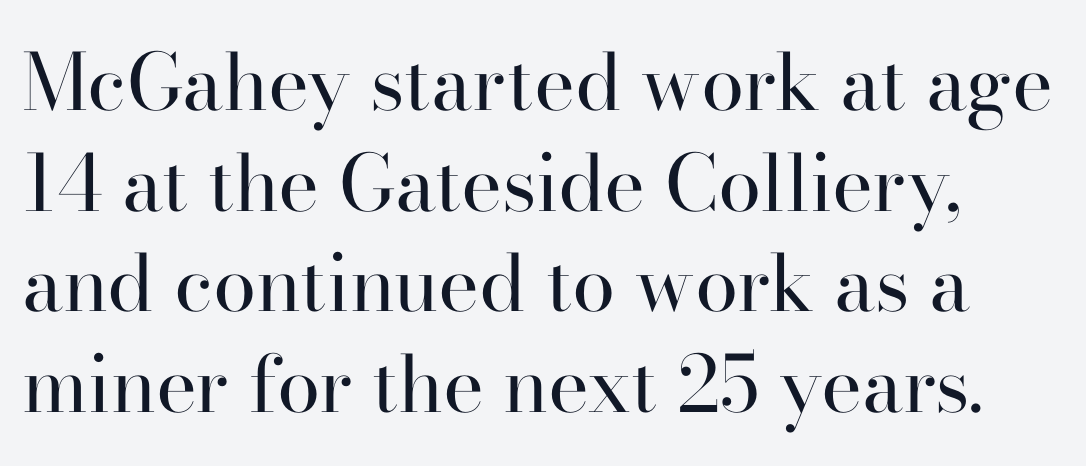
Letter spacing: default. You could not count columns in this text — the font is proportionally spaced. This sample uses an upright cut, with every glyph sitting square on the baseline. The lines sit at an ordinary, default distance from one another. A clean baseline with only descenders dipping below it.
